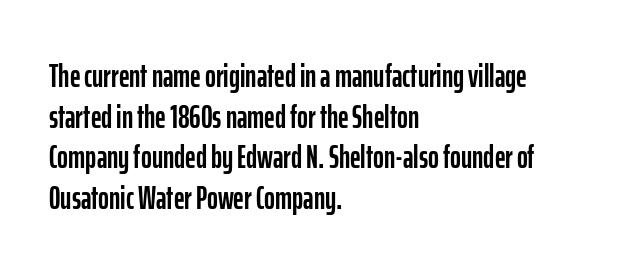
{"serif": "no", "italic": "no", "width": "condensed", "stroke_contrast": "low", "x_height": "medium", "monospaced": "no", "underline": "no", "align": "left", "line_spacing_ratio": 1.23, "letter_spacing": "normal", "letter_spacing_em": 0.0, "glyph_px": 33}
